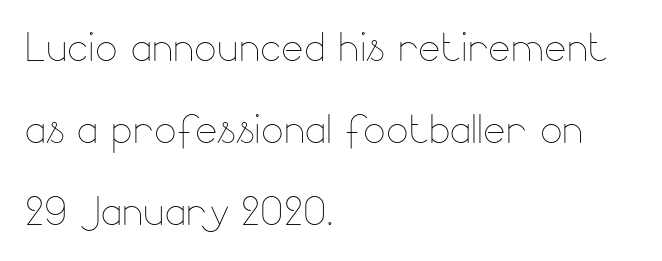
{"italic": "no", "bold": "no", "weight": "thin", "width": "normal", "stroke_contrast": "low", "x_height": "small", "monospaced": "no", "underline": "no", "align": "left", "line_spacing": "normal", "line_spacing_ratio": 1.55, "letter_spacing": "normal", "letter_spacing_em": 0.0, "glyph_px": 53}
